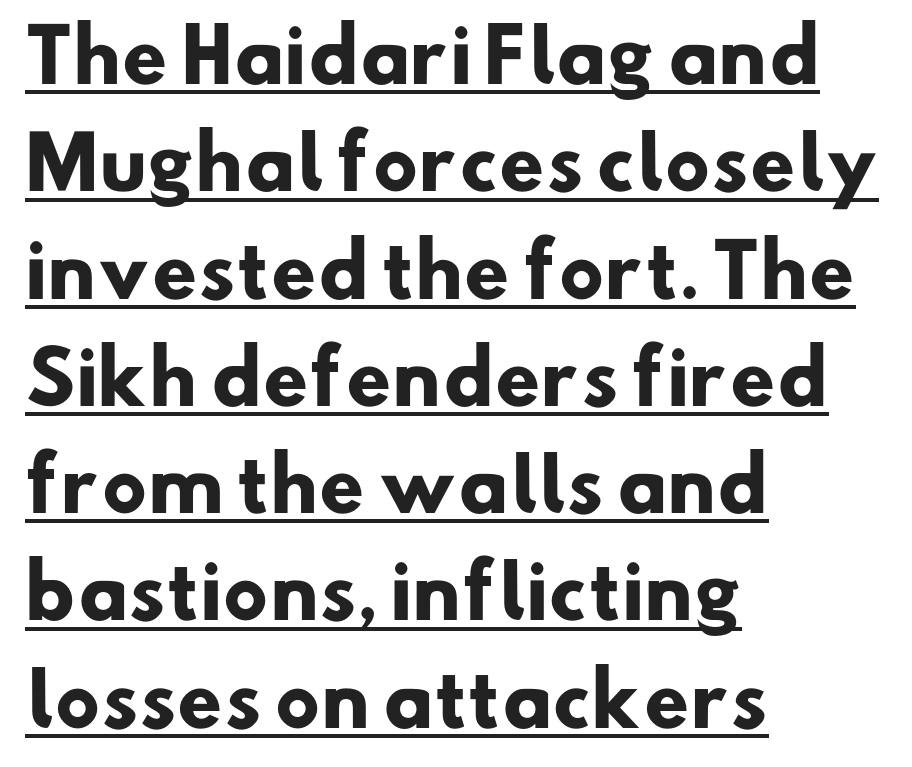
Q: Is the text bold? A: Yes.
Q: Is the typeface a serif or a sans-serif typeface? A: Sans-serif.
Q: Is the text underlined? A: Yes.
Q: How is the paragraph aligned? A: Left-aligned.
Q: Is the spacing between letters normal or unusually wide? A: Normal.
Q: Is the spacing between lines tight, normal or loose? A: Normal.
Q: Width (condensed, normal, or wide)? A: Normal.
Q: Stroke contrast? A: Low.
Q: x-height? A: Small.
Q: Monospaced? A: No.
